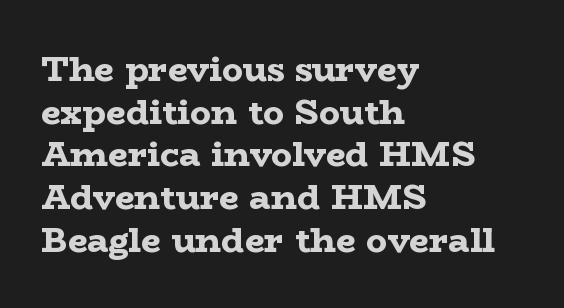
This sample is left-justified, so line endings fall wherever the words run out. Is this a sans? No — the strokes have serifs. The specimen reads as upright at a glance. Beneath every word, the page is bare.
